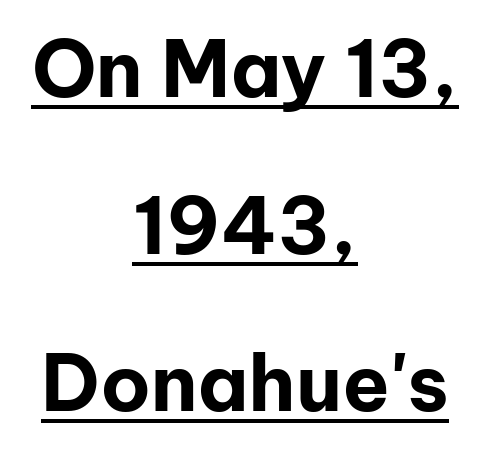
The image shows 78 px bold sans-serif type, upright; set centered, loose line spacing (2.01x), normal letter spacing, underlined; low stroke contrast and a medium x-height.
